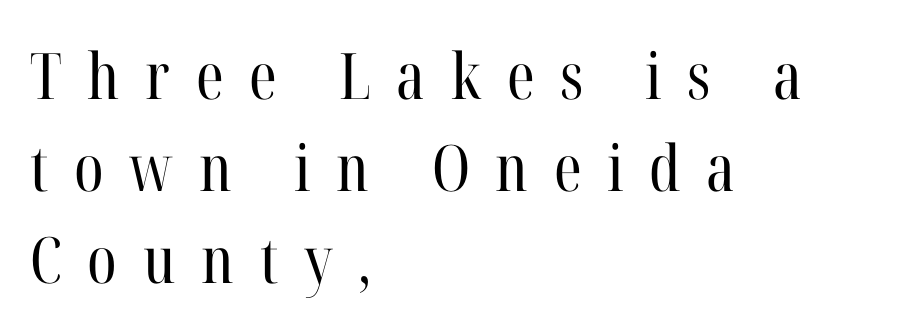
{"serif": "yes", "italic": "no", "bold": "no", "weight": "regular", "width": "condensed", "stroke_contrast": "high", "x_height": "medium", "monospaced": "no", "underline": "no", "align": "left", "line_spacing": "normal", "line_spacing_ratio": 1.44, "letter_spacing": "wide", "letter_spacing_em": 0.4, "glyph_px": 64}
